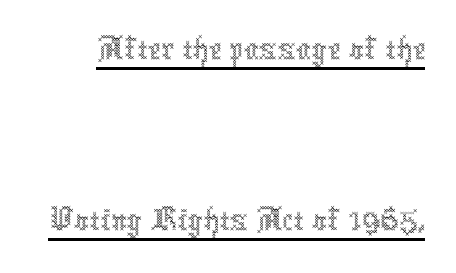
Q: Is the text bold? A: No.
Q: Is the text italic (slanted)? A: No, it is upright.
Q: Is the text underlined? A: Yes.
Q: Is the spacing between letters normal or unusually wide? A: Normal.
Q: Is the spacing between lines tight, normal or loose? A: Loose.
Q: Width (condensed, normal, or wide)? A: Condensed.
Q: x-height? A: Medium.
Q: Monospaced? A: No.
